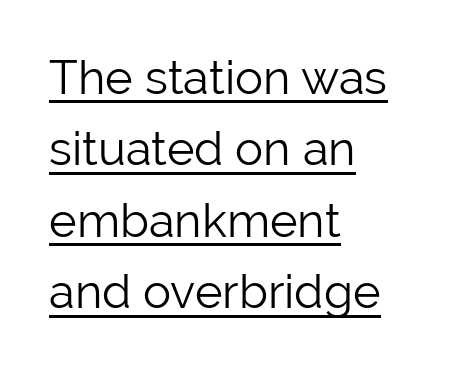
{"serif": "no", "italic": "no", "bold": "no", "weight": "light", "width": "normal", "stroke_contrast": "low", "x_height": "medium", "monospaced": "no", "underline": "yes", "align": "left", "line_spacing": "normal", "line_spacing_ratio": 1.52, "letter_spacing": "normal", "letter_spacing_em": 0.0, "glyph_px": 47}
